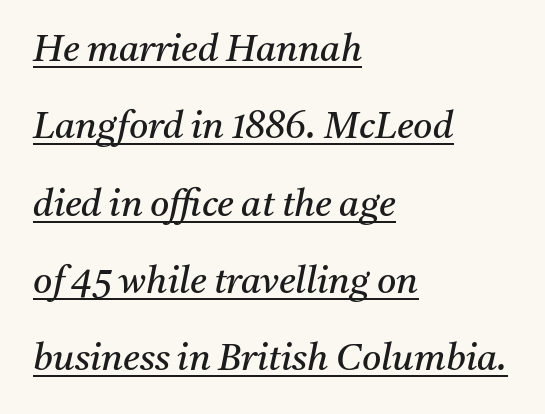
The image shows 37 px regular-weight serif type, italic (leaning right); set left-aligned, loose line spacing (2.09x), normal letter spacing, underlined; medium stroke contrast and a medium x-height.
